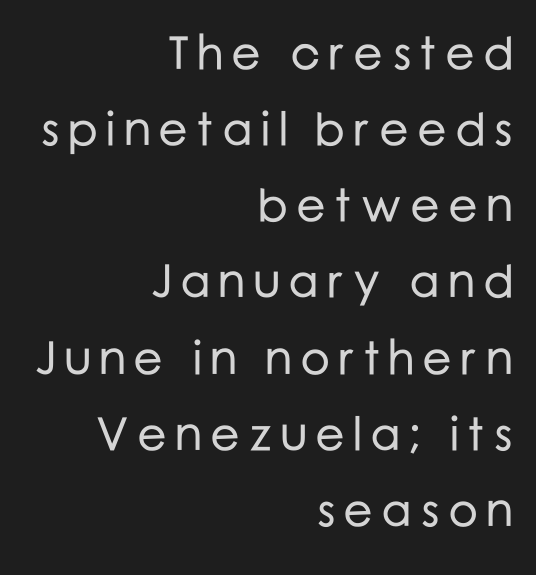
{"serif": "no", "italic": "no", "width": "normal", "stroke_contrast": "low", "x_height": "medium", "monospaced": "no", "underline": "no", "align": "right", "line_spacing": "normal", "line_spacing_ratio": 1.62, "glyph_px": 47}
